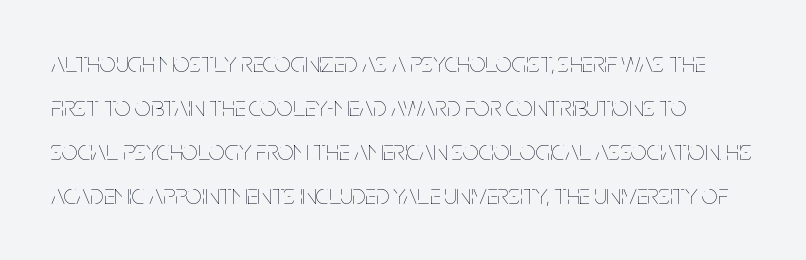
Q: Is the text bold? A: No.
Q: Is the text italic (slanted)? A: No, it is upright.
Q: Is the text underlined? A: No.
Q: Is the spacing between letters normal or unusually wide? A: Normal.
Q: Is the spacing between lines tight, normal or loose? A: Normal.
Q: Width (condensed, normal, or wide)? A: Condensed.
Q: Stroke contrast? A: Low.
Q: x-height? A: Large.
Q: Monospaced? A: No.
